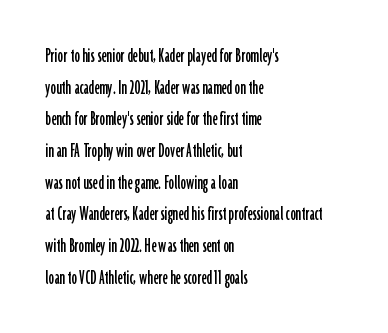
{"italic": "no", "underline": "no", "align": "left", "line_spacing": "normal", "line_spacing_ratio": 1.44, "letter_spacing": "normal", "letter_spacing_em": 0.0, "glyph_px": 22}
